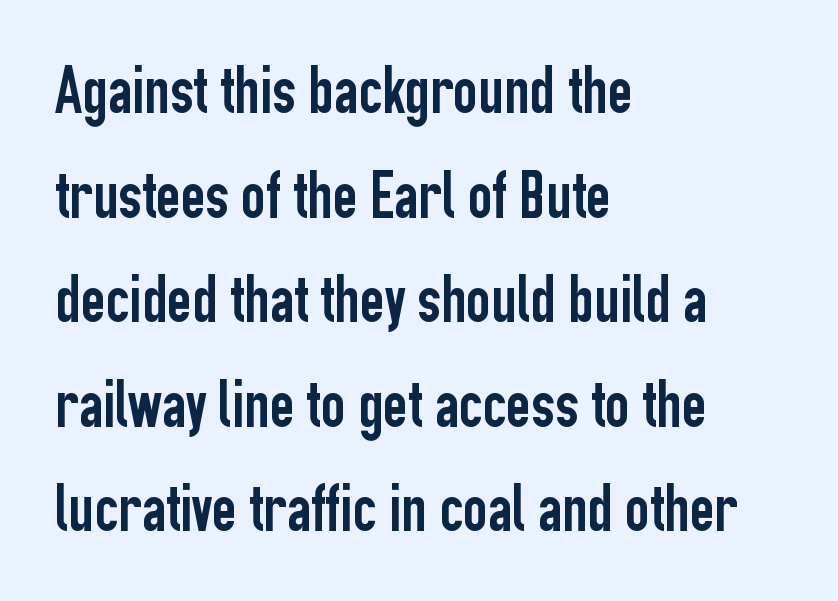
The image shows 67 px condensed sans-serif type, upright; set left-aligned, normal line spacing (1.56x), normal letter spacing, not underlined; low stroke contrast and a medium x-height.
